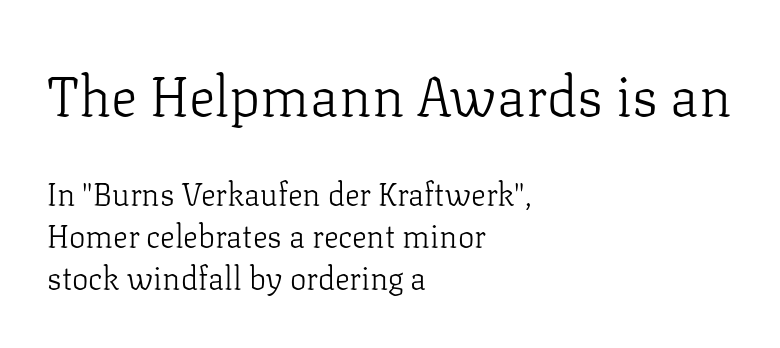
The image shows 55 px light serif type, upright; set left-aligned, normal line spacing (1.36x), normal letter spacing, not underlined; the first (top) block is 1.77x larger; low stroke contrast and a medium x-height.
